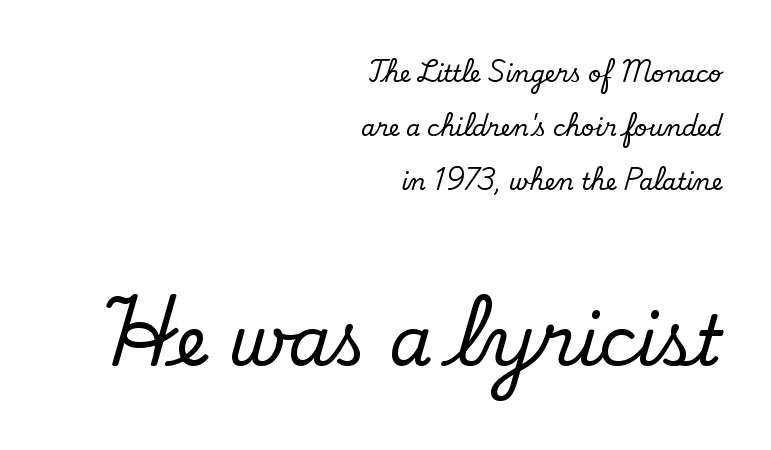
Q: Is the text italic (slanted)? A: Yes.
Q: Is the typeface a serif or a sans-serif typeface? A: Serif.
Q: Is the text underlined? A: No.
Q: How is the paragraph aligned? A: Right-aligned.
Q: Is the spacing between letters normal or unusually wide? A: Normal.
Q: Is the spacing between lines tight, normal or loose? A: Loose.
Q: Which block of text is set in a larger size, the first (top) or the second (bottom)? A: The second (bottom) one.
Q: Width (condensed, normal, or wide)? A: Normal.
Q: Stroke contrast? A: Low.
Q: x-height? A: Small.
Q: Monospaced? A: No.
